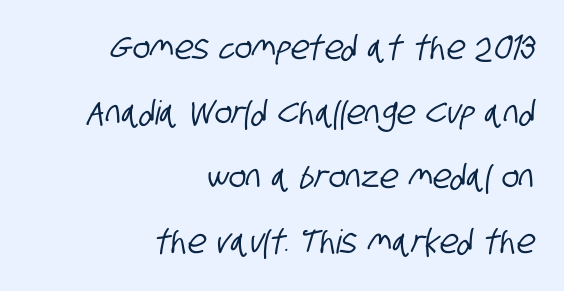
The image shows 33 px condensed sans-serif type; set right-aligned, loose line spacing (1.96x), normal letter spacing, not underlined; low stroke contrast and a large x-height.
